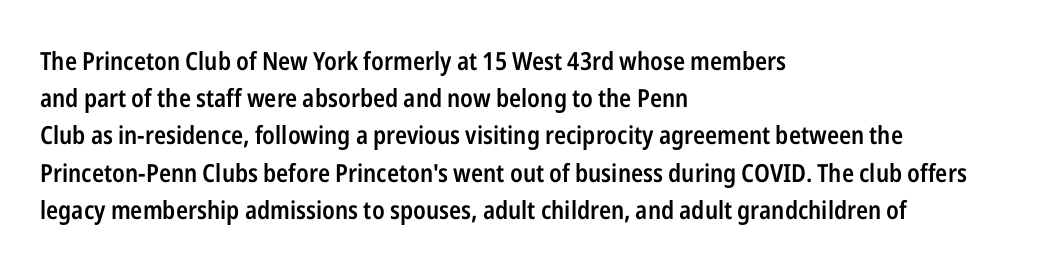
{"italic": "no", "bold": "semi", "underline": "no", "align": "left", "line_spacing": "normal", "line_spacing_ratio": 1.49, "letter_spacing": "normal", "letter_spacing_em": 0.0, "glyph_px": 25}
